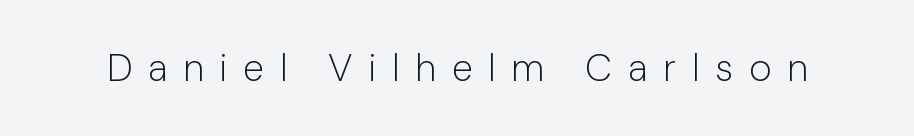
Character widths vary here, with narrow letters taking less room than wide ones. Descenders are the only things crossing below the line. Observe the absence of serifs on each vertical stroke in this sample. Is the letter spacing exaggerated? Yes — the characters are pushed far apart.
